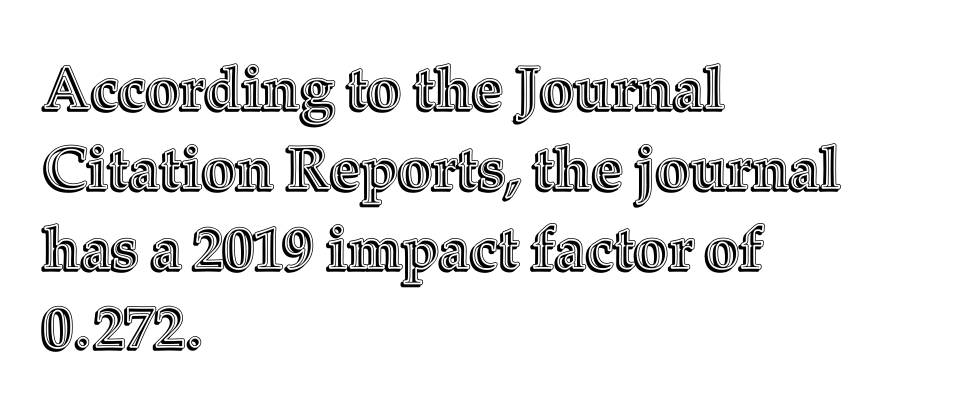
Q: Is the text italic (slanted)? A: No, it is upright.
Q: Is the text underlined? A: No.
Q: How is the paragraph aligned? A: Left-aligned.
Q: Is the spacing between letters normal or unusually wide? A: Normal.
Q: Is the spacing between lines tight, normal or loose? A: Normal.
Q: Width (condensed, normal, or wide)? A: Normal.
Q: x-height? A: Medium.
Q: Monospaced? A: No.
